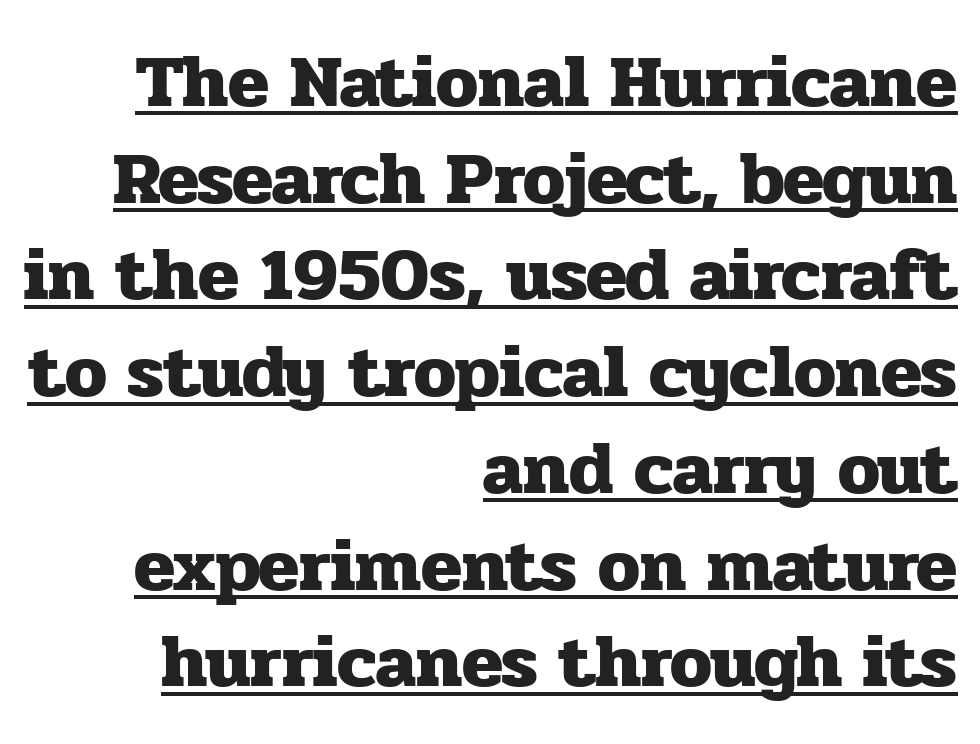
Q: Is the text bold? A: Yes.
Q: Is the text italic (slanted)? A: No, it is upright.
Q: Is the typeface a serif or a sans-serif typeface? A: Serif.
Q: Is the text underlined? A: Yes.
Q: How is the paragraph aligned? A: Right-aligned.
Q: Is the spacing between letters normal or unusually wide? A: Normal.
Q: Is the spacing between lines tight, normal or loose? A: Normal.
Q: Width (condensed, normal, or wide)? A: Normal.
Q: Stroke contrast? A: Low.
Q: x-height? A: Medium.
Q: Monospaced? A: No.
